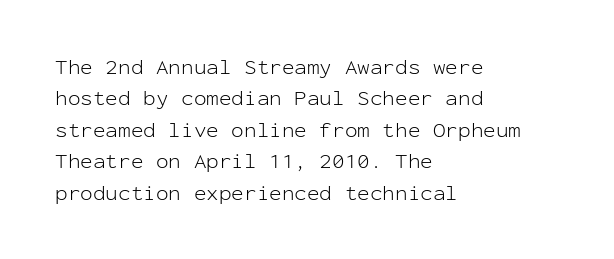
The image shows 21 px text type, upright; set left-aligned, normal line spacing (1.5x), normal letter spacing, not underlined.
